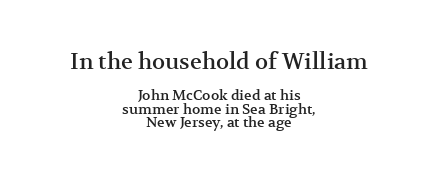
The image shows 22 px text type, upright; set centered, tight line spacing (0.97x), normal letter spacing, not underlined; the first (top) block is 1.57x larger.
